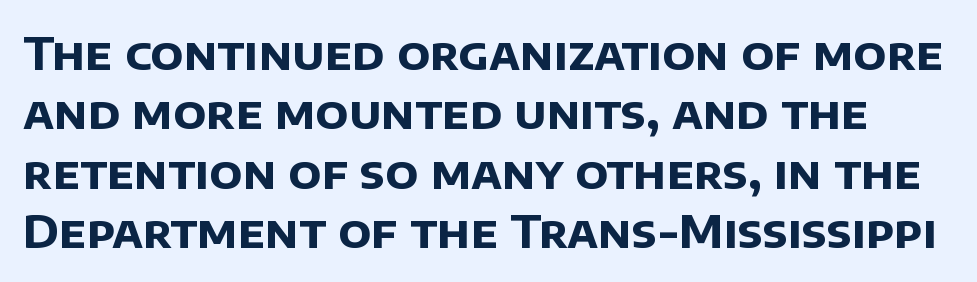
{"serif": "no", "bold": "yes", "weight": "bold", "width": "normal", "stroke_contrast": "low", "x_height": "large", "monospaced": "no", "underline": "no", "line_spacing": "normal", "line_spacing_ratio": 1.32, "letter_spacing": "normal", "letter_spacing_em": 0.0, "glyph_px": 45}
